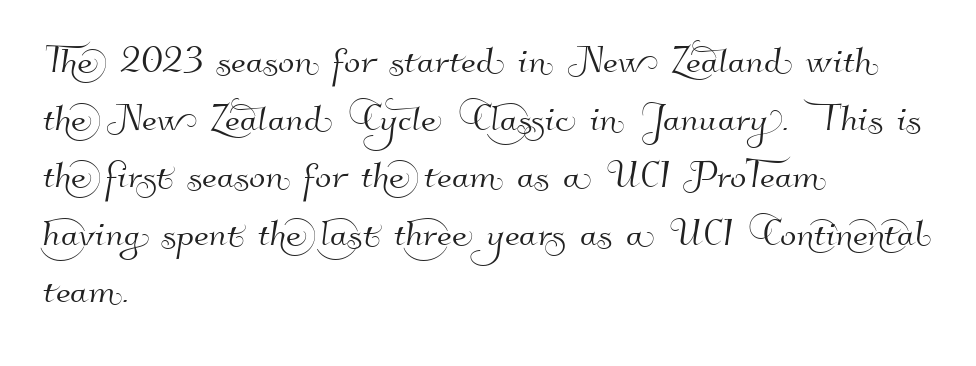
The image shows 48 px sans-serif type; set left-aligned, line spacing 1.2x, normal letter spacing, not underlined; high stroke contrast and a small x-height.
